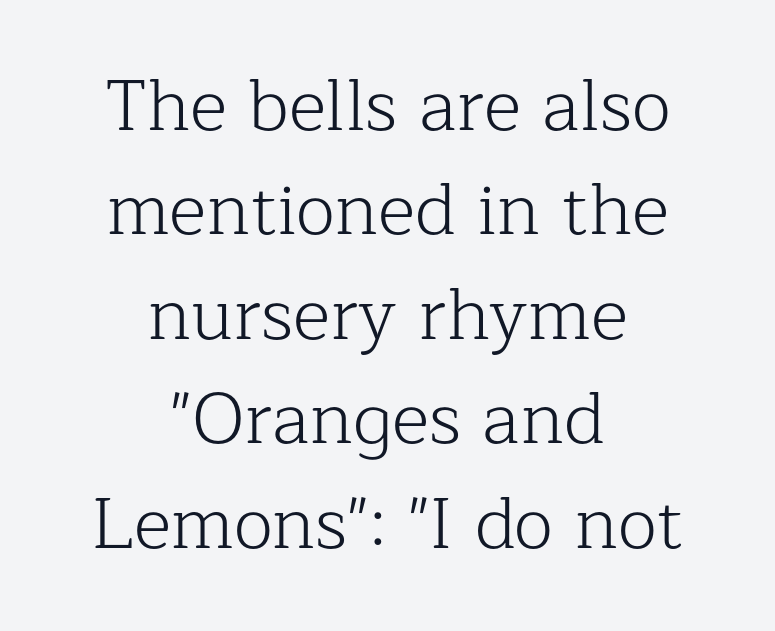
Q: Is the text bold? A: No.
Q: Is the text italic (slanted)? A: No, it is upright.
Q: Is the typeface a serif or a sans-serif typeface? A: Serif.
Q: Is the text underlined? A: No.
Q: How is the paragraph aligned? A: Centered.
Q: Is the spacing between letters normal or unusually wide? A: Normal.
Q: Is the spacing between lines tight, normal or loose? A: Normal.
Q: Width (condensed, normal, or wide)? A: Normal.
Q: Stroke contrast? A: Low.
Q: x-height? A: Medium.
Q: Monospaced? A: No.
